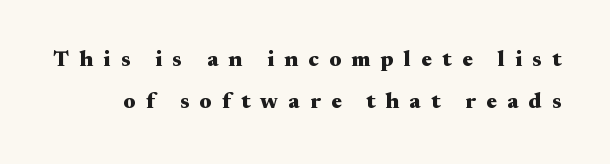
Bold? Absolutely — the strokes are thick and heavy. This block would shrink considerably if given ordinary leading; it's expanded now. Posture: upright roman. The space directly below the letters is spotless.
